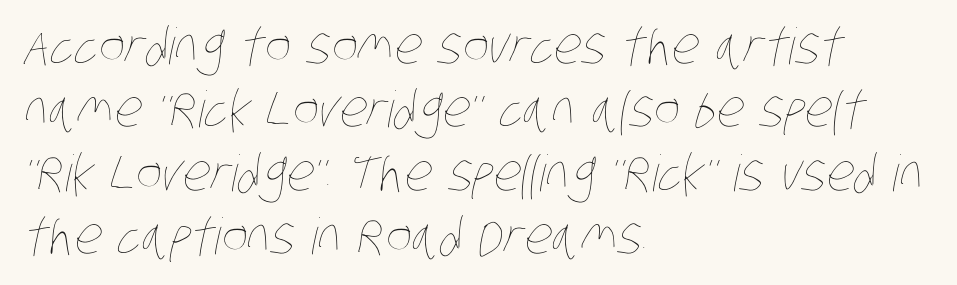
Q: Is the text bold? A: No.
Q: Is the text underlined? A: No.
Q: How is the paragraph aligned? A: Left-aligned.
Q: Is the spacing between letters normal or unusually wide? A: Normal.
Q: Is the spacing between lines tight, normal or loose? A: Normal.
Q: Width (condensed, normal, or wide)? A: Condensed.
Q: Stroke contrast? A: Low.
Q: x-height? A: Large.
Q: Monospaced? A: No.
